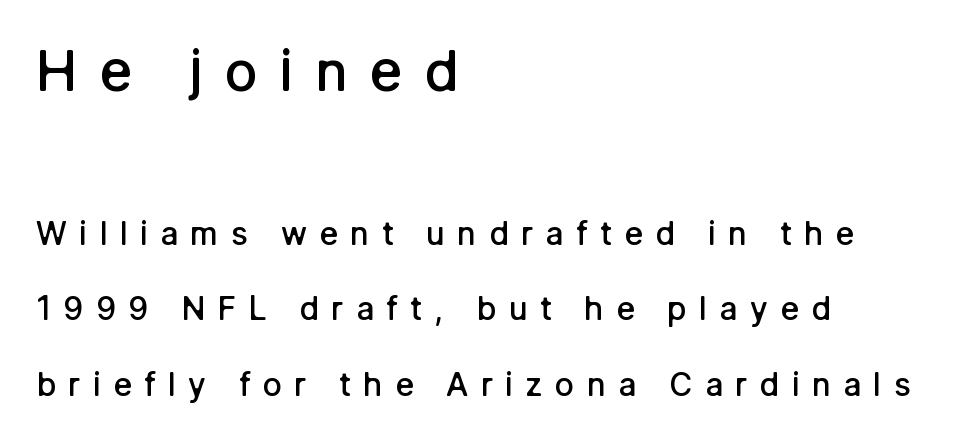
{"serif": "no", "italic": "no", "bold": "semi", "weight": "semibold", "width": "normal", "stroke_contrast": "low", "x_height": "medium", "monospaced": "no", "underline": "no", "align": "left", "line_spacing": "loose", "line_spacing_ratio": 2.37, "letter_spacing": "wide", "letter_spacing_em": 0.38, "larger_block": "first", "size_ratio": 1.75, "glyph_px": 56}
